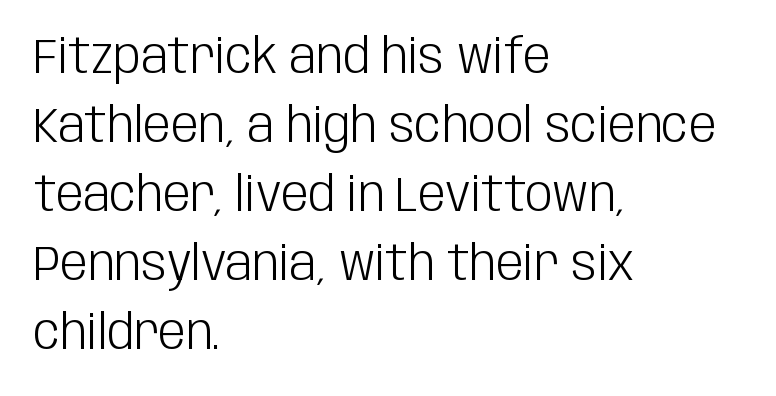
Q: Is the text bold? A: No.
Q: Is the text italic (slanted)? A: No, it is upright.
Q: Is the typeface a serif or a sans-serif typeface? A: Sans-serif.
Q: Is the text underlined? A: No.
Q: How is the paragraph aligned? A: Left-aligned.
Q: Is the spacing between letters normal or unusually wide? A: Normal.
Q: Is the spacing between lines tight, normal or loose? A: Normal.
Q: Width (condensed, normal, or wide)? A: Condensed.
Q: Stroke contrast? A: Low.
Q: x-height? A: Large.
Q: Monospaced? A: No.
